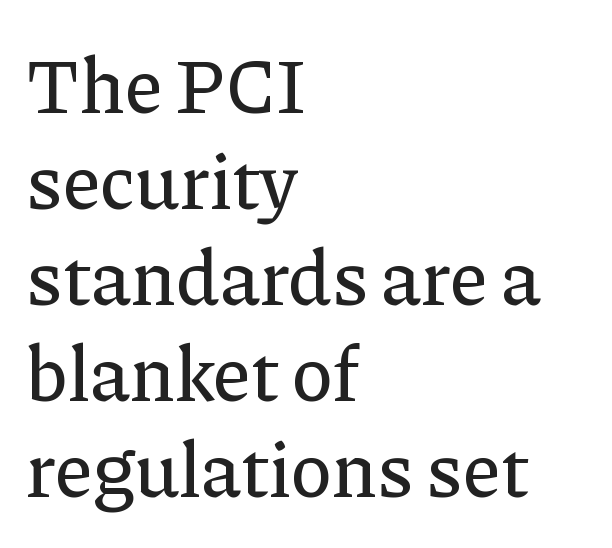
The image shows 78 px serif type, upright; set left-aligned, line spacing 1.23x, normal letter spacing, not underlined; low stroke contrast and a medium x-height.
